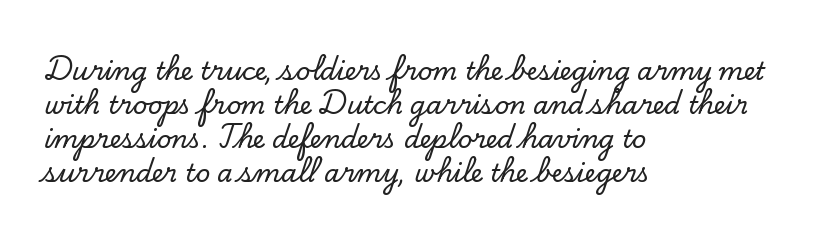
{"underline": "no", "align": "left", "line_spacing": "normal", "line_spacing_ratio": 1.36, "letter_spacing": "normal", "letter_spacing_em": 0.0, "glyph_px": 25}
